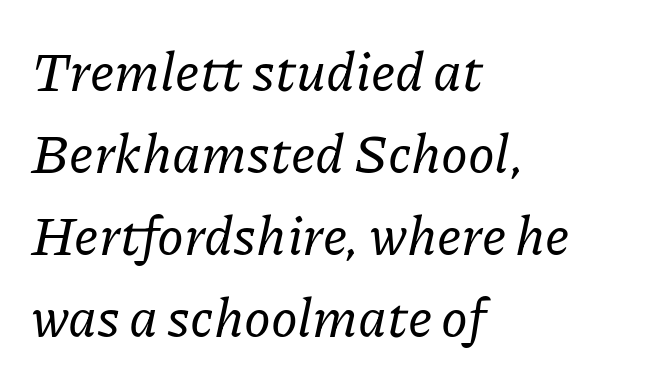
What's the leading like? Ordinary, nothing unusual. A typesetter would label this face a serif. Students, note that the glyphs here touch the page at normal intervals. Italic: yes, the glyphs are oblique.
